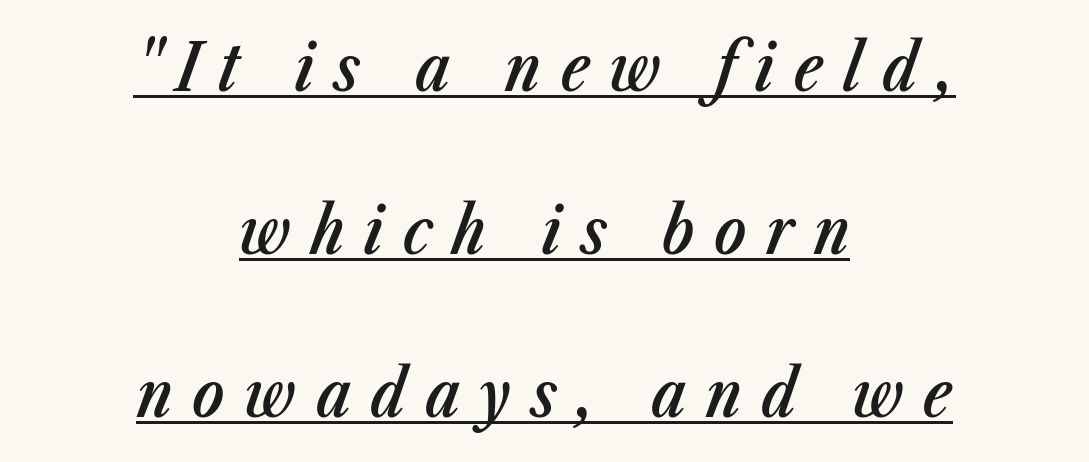
{"italic": "yes", "lean": "right", "slant_degrees": 23, "bold": "semi", "weight": "semibold", "width": "condensed", "stroke_contrast": "low", "x_height": "medium", "monospaced": "no", "underline": "yes", "align": "center", "line_spacing": "loose", "line_spacing_ratio": 2.47, "letter_spacing": "wide", "letter_spacing_em": 0.3, "glyph_px": 66}
